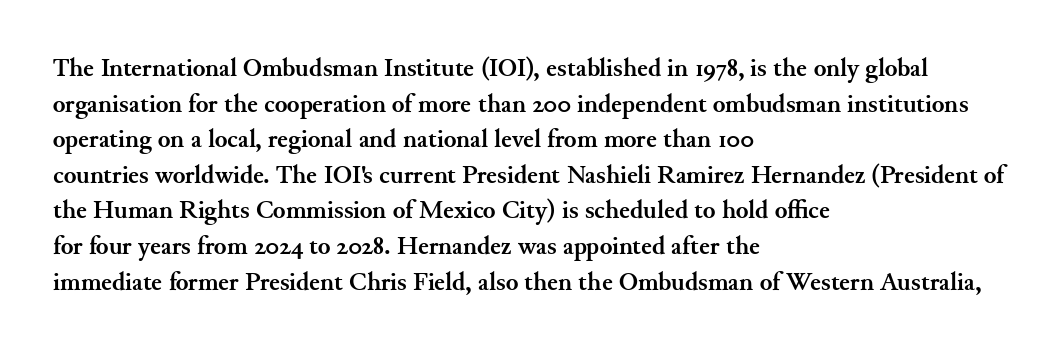
The image shows 26 px bold type, upright; set left-aligned, normal line spacing (1.37x), normal letter spacing, not underlined.
